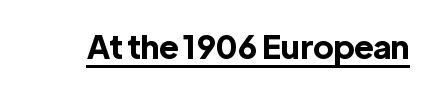
These lines are rendered in a variable-pitch font. The words here are underlined. Caption: bold face, heavy strokes. Students, note that the glyphs here touch the page at normal intervals.
